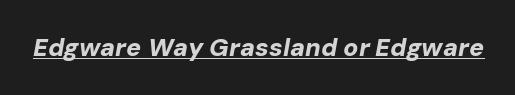
Looking at the ascenders, they clearly lean. Tracking value appears to be zero — textbook default spacing. Glance below the letters and you will spot a drawn line. How heavy is the stroke? Heavy — this is a bold.
